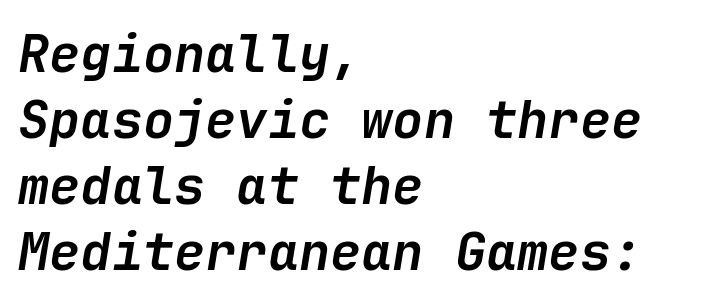
{"italic": "yes", "lean": "right", "slant_degrees": 9, "bold": "yes", "weight": "semibold", "width": "normal", "stroke_contrast": "low", "x_height": "medium", "underline": "no", "align": "left", "line_spacing": "normal", "line_spacing_ratio": 1.27, "letter_spacing": "normal", "letter_spacing_em": 0.0, "glyph_px": 52}
